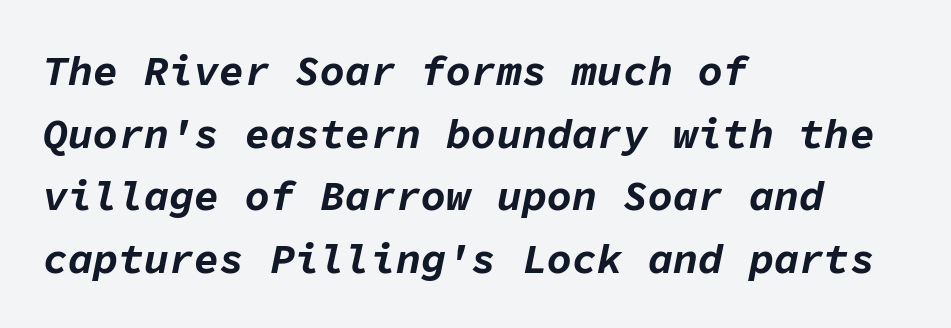
The image shows 42 px bold type, italic (leaning right), monospaced; set left-aligned, normal line spacing (1.49x), normal letter spacing, not underlined; low stroke contrast and a medium x-height.
